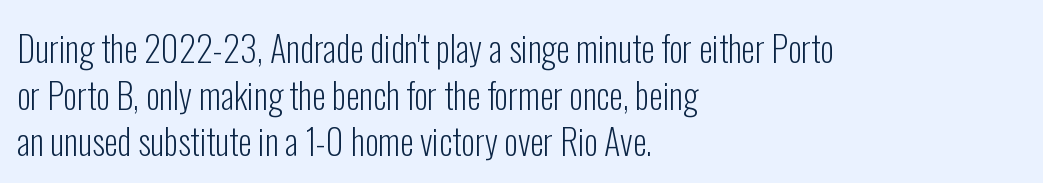
Q: Is the text bold? A: No.
Q: Is the text italic (slanted)? A: No, it is upright.
Q: Is the typeface a serif or a sans-serif typeface? A: Sans-serif.
Q: Is the text underlined? A: No.
Q: How is the paragraph aligned? A: Left-aligned.
Q: Is the spacing between letters normal or unusually wide? A: Normal.
Q: Is the spacing between lines tight, normal or loose? A: Normal.
Q: Width (condensed, normal, or wide)? A: Condensed.
Q: Stroke contrast? A: Low.
Q: x-height? A: Medium.
Q: Monospaced? A: No.
